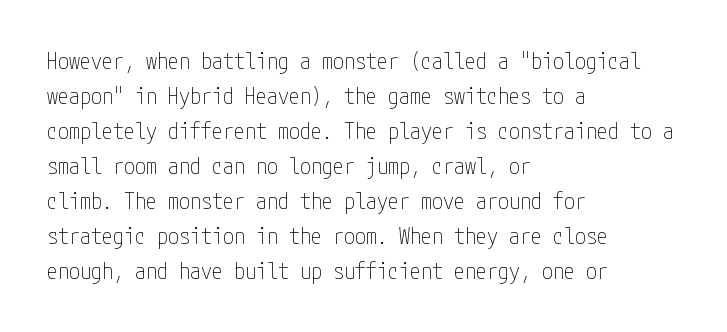
{"italic": "no", "bold": "no", "underline": "no", "align": "left", "line_spacing": "normal", "line_spacing_ratio": 1.59, "letter_spacing": "normal", "letter_spacing_em": 0.0, "glyph_px": 22}
